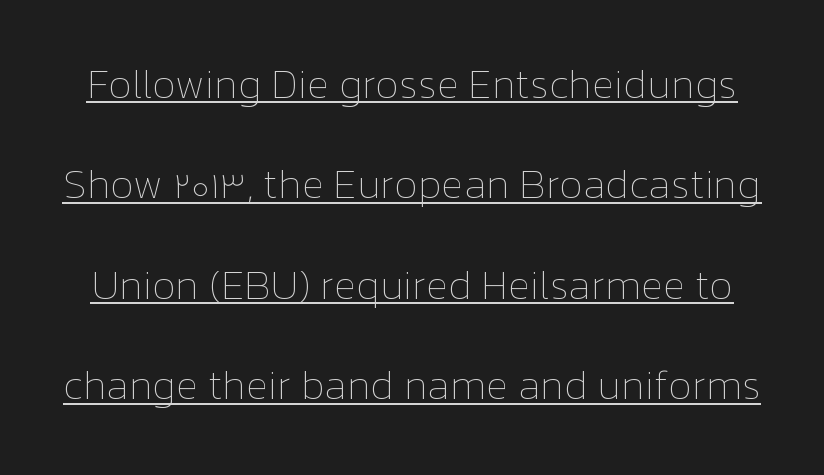
The image shows 41 px thin type, upright; set loose line spacing (2.45x), normal letter spacing, underlined; low stroke contrast and a medium x-height.
